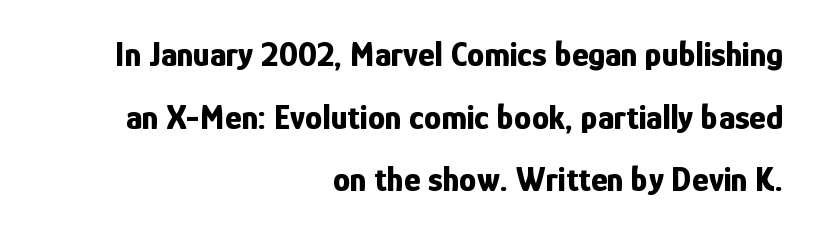
The image shows 35 px bold, condensed sans-serif type, upright; set right-aligned, line spacing 1.79x, normal letter spacing, not underlined; low stroke contrast and a medium x-height.
